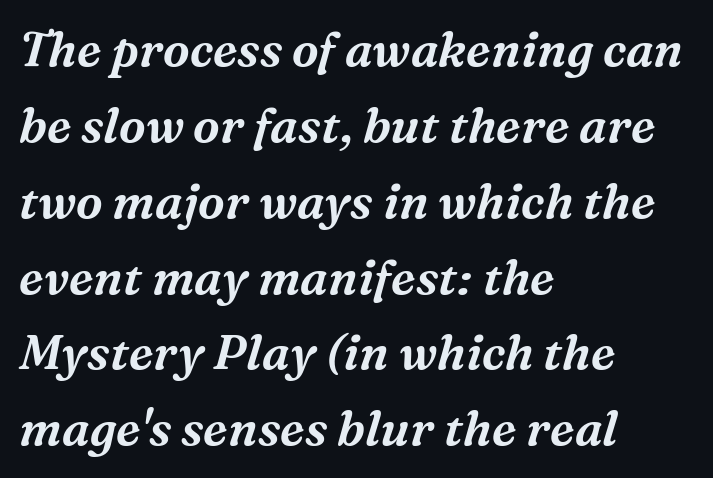
The image shows 48 px serif type, italic (leaning right); set left-aligned, normal line spacing (1.58x), normal letter spacing, not underlined; medium stroke contrast and a medium x-height.
